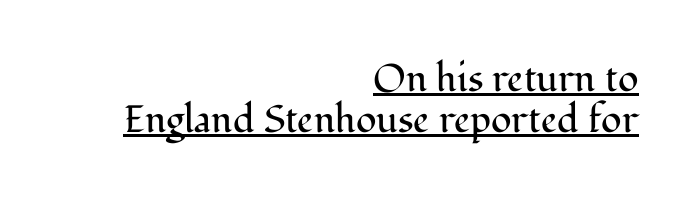
Q: Is the text bold? A: No.
Q: Is the text italic (slanted)? A: No, it is upright.
Q: Is the typeface a serif or a sans-serif typeface? A: Serif.
Q: Is the text underlined? A: Yes.
Q: How is the paragraph aligned? A: Right-aligned.
Q: Is the spacing between letters normal or unusually wide? A: Normal.
Q: Is the spacing between lines tight, normal or loose? A: Tight.
Q: Width (condensed, normal, or wide)? A: Normal.
Q: Stroke contrast? A: Medium.
Q: x-height? A: Medium.
Q: Monospaced? A: No.
